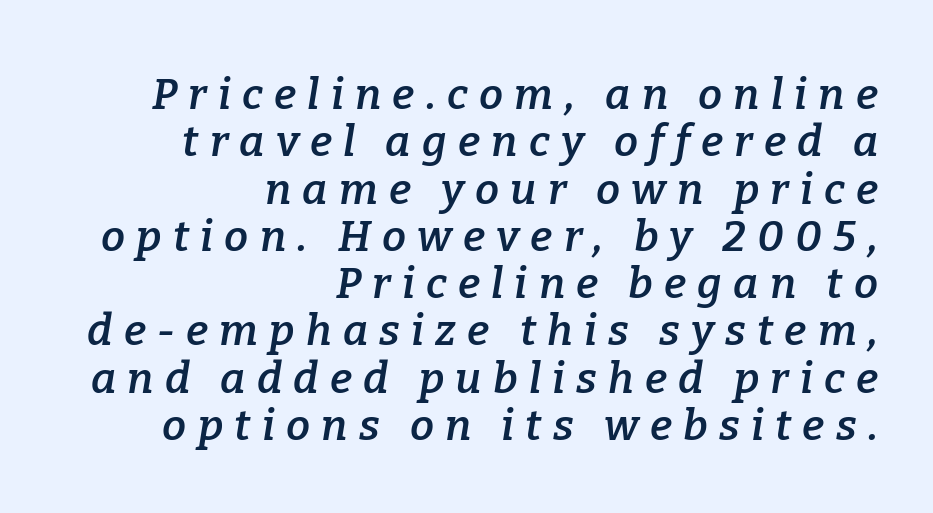
{"serif": "yes", "italic": "yes", "lean": "right", "slant_degrees": 9, "bold": "semi", "weight": "semibold", "width": "normal", "stroke_contrast": "low", "x_height": "medium", "monospaced": "no", "underline": "no", "align": "right", "line_spacing": "tight", "line_spacing_ratio": 1.1, "letter_spacing": "wide", "letter_spacing_em": 0.26, "glyph_px": 43}
